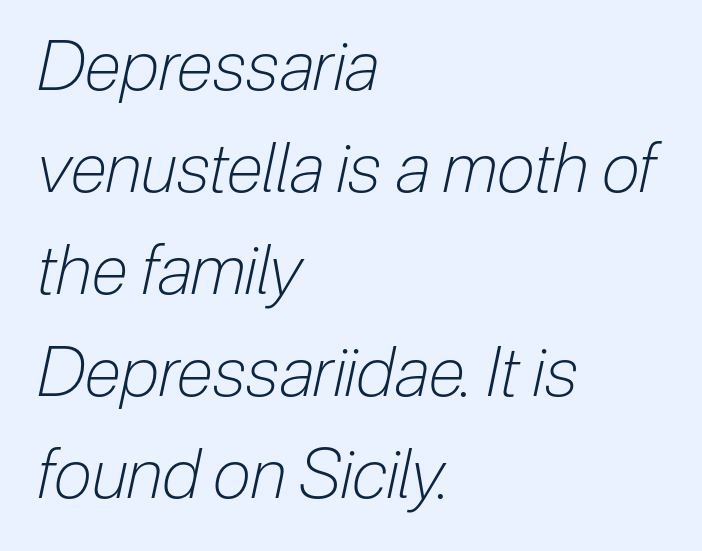
The image shows 68 px light, condensed type, italic (leaning right); set left-aligned, normal line spacing (1.5x), normal letter spacing, not underlined; low stroke contrast and a medium x-height.
